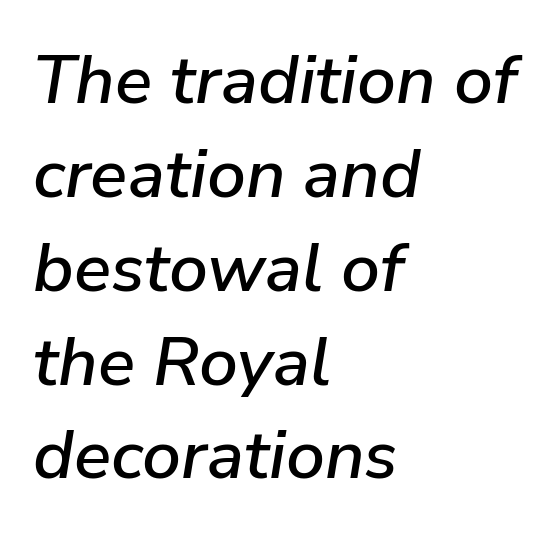
Q: Is the text italic (slanted)? A: Yes, it leans right by about 9 degrees.
Q: Is the text underlined? A: No.
Q: How is the paragraph aligned? A: Left-aligned.
Q: Is the spacing between letters normal or unusually wide? A: Normal.
Q: Is the spacing between lines tight, normal or loose? A: Normal.
Q: Width (condensed, normal, or wide)? A: Normal.
Q: Stroke contrast? A: Low.
Q: x-height? A: Medium.
Q: Monospaced? A: No.
